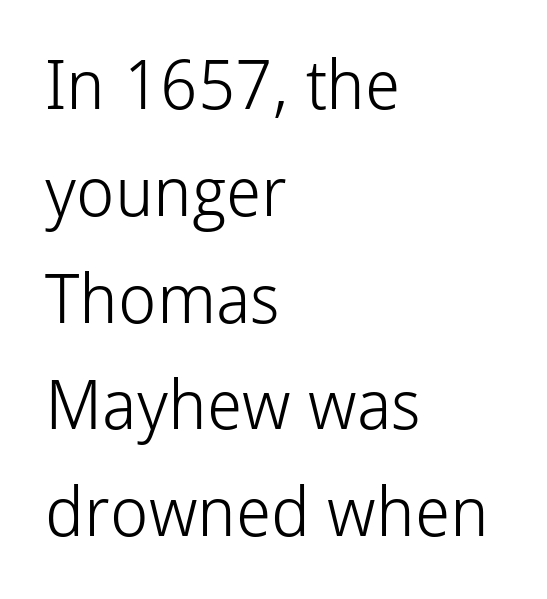
Letter spacing: default. Caption: face not bold, strokes unweighted. The letters advance in unequal steps, a hallmark of proportional type. Nope, no serifs anywhere on these letters. Quick note: interline space is typical.
